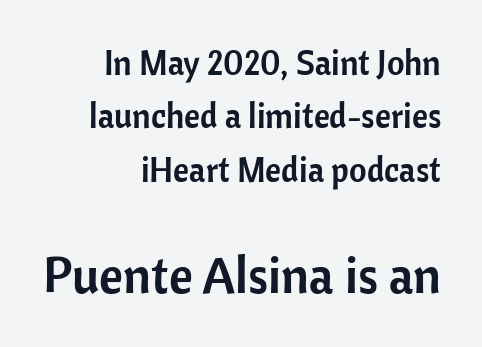
{"serif": "no", "italic": "no", "width": "normal", "stroke_contrast": "low", "x_height": "medium", "monospaced": "no", "underline": "no", "align": "right", "line_spacing": "normal", "line_spacing_ratio": 1.57, "letter_spacing": "normal", "letter_spacing_em": 0.0, "larger_block": "second", "size_ratio": 1.5, "glyph_px": 51}
